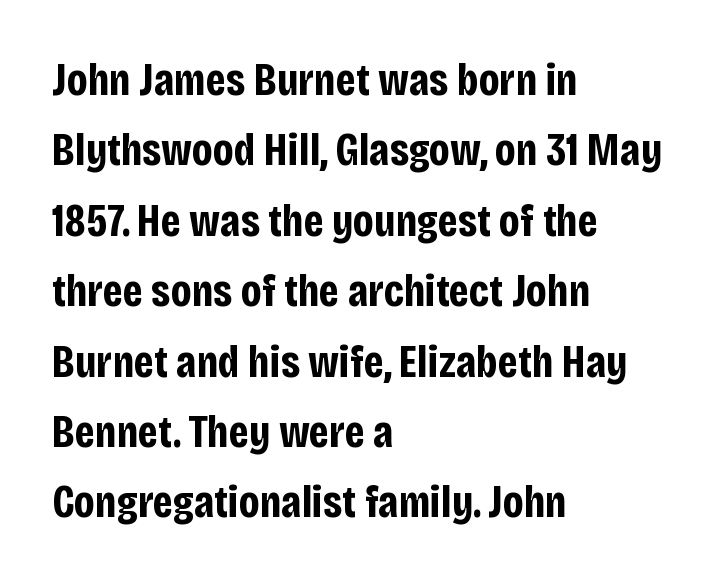
Beneath every word, the page is bare. Do the characters align in a grid? No, the font is proportional. A typesetter would label this face a sans. The type sits square on the baseline with zero lean.
